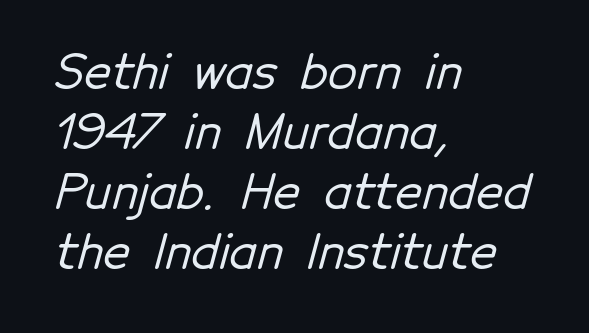
Q: Is the typeface a serif or a sans-serif typeface? A: Sans-serif.
Q: Is the text underlined? A: No.
Q: How is the paragraph aligned? A: Left-aligned.
Q: Is the spacing between letters normal or unusually wide? A: Normal.
Q: Is the spacing between lines tight, normal or loose? A: Normal.
Q: Width (condensed, normal, or wide)? A: Normal.
Q: Stroke contrast? A: Low.
Q: x-height? A: Medium.
Q: Monospaced? A: No.
